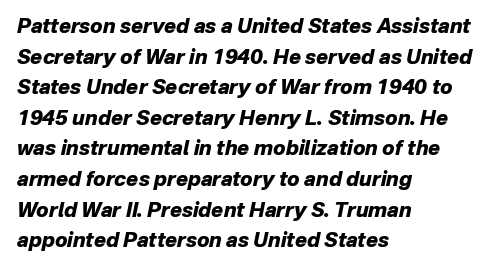
Q: Is the text bold? A: Yes.
Q: Is the text italic (slanted)? A: Yes, it leans right by about 12 degrees.
Q: Is the text underlined? A: No.
Q: How is the paragraph aligned? A: Left-aligned.
Q: Is the spacing between letters normal or unusually wide? A: Normal.
Q: Is the spacing between lines tight, normal or loose? A: Normal.
